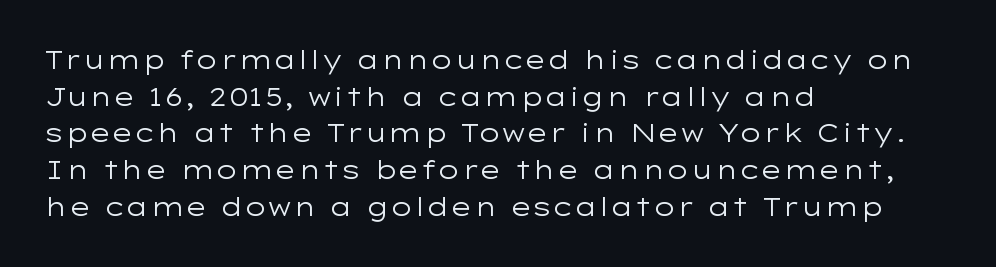
Weight: in the light-to-regular range. In CSS terms this would be text-align: left. The letters stand straight up with perfectly vertical stems. Each new line begins a customary step beneath the previous one. Characters follow at the spacing the type designer built in.
